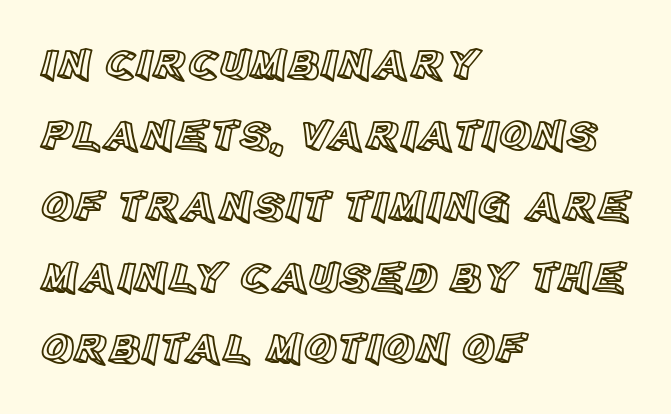
{"width": "normal", "x_height": "large", "monospaced": "no", "underline": "no", "align": "left", "line_spacing": "normal", "line_spacing_ratio": 1.58, "letter_spacing": "normal", "letter_spacing_em": 0.0, "glyph_px": 45}
